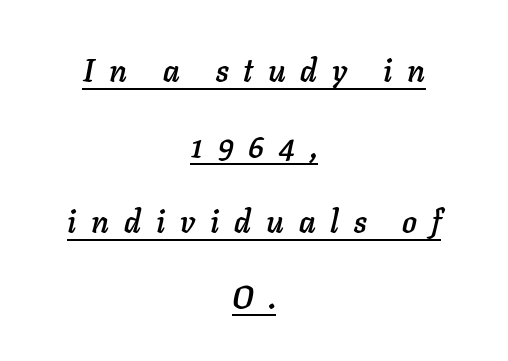
{"italic": "yes", "lean": "right", "slant_degrees": 11, "width": "normal", "stroke_contrast": "low", "x_height": "medium", "monospaced": "no", "underline": "yes", "align": "center", "line_spacing": "loose", "line_spacing_ratio": 2.44, "letter_spacing": "wide", "letter_spacing_em": 0.48, "glyph_px": 31}
